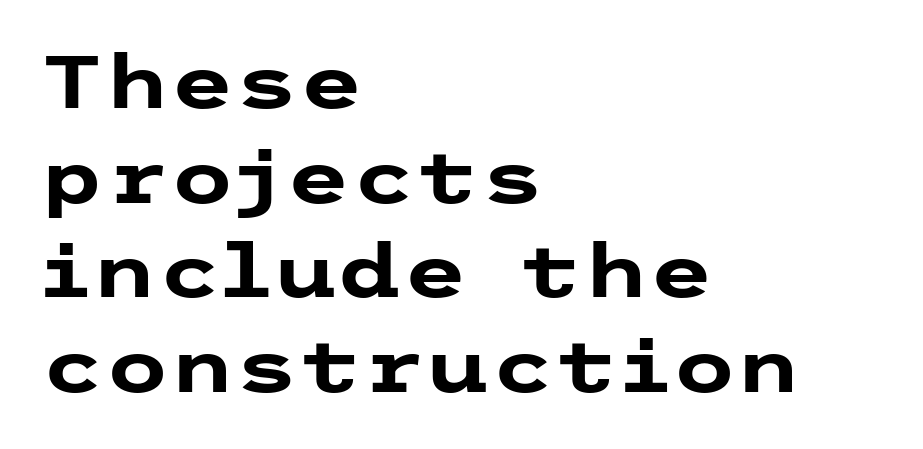
{"serif": "no", "italic": "no", "bold": "yes", "weight": "heavy", "width": "wide", "stroke_contrast": "low", "x_height": "medium", "underline": "no", "align": "left", "line_spacing": "normal", "line_spacing_ratio": 1.28, "letter_spacing": "normal", "letter_spacing_em": 0.0, "glyph_px": 74}
